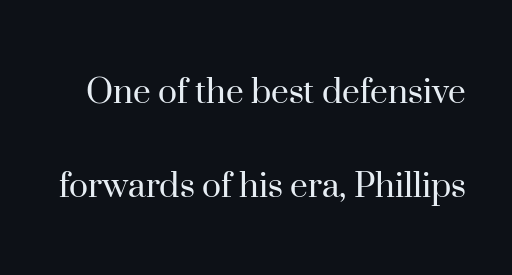
Each letter keeps its own natural width here, so spacing adapts to shape. Widely set lines give the paragraph a tall, airy silhouette. The rendering keeps characters at their native spacing. What kind of face is this? One with serifs. Check under the words: just untouched page. Italic: no, the glyphs are upright roman.
